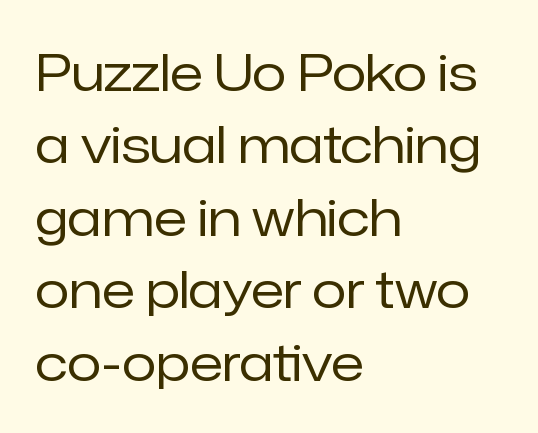
{"serif": "no", "italic": "no", "bold": "no", "weight": "regular", "width": "normal", "stroke_contrast": "low", "x_height": "medium", "monospaced": "no", "underline": "no", "align": "left", "line_spacing": "normal", "line_spacing_ratio": 1.45, "letter_spacing": "normal", "letter_spacing_em": 0.0, "glyph_px": 50}
